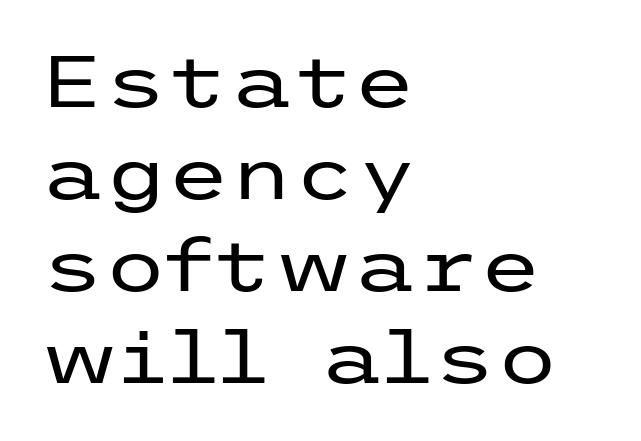
The image shows 72 px regular-weight, wide sans-serif type, upright; set left-aligned, normal line spacing (1.28x), normal letter spacing, not underlined; low stroke contrast and a medium x-height.
